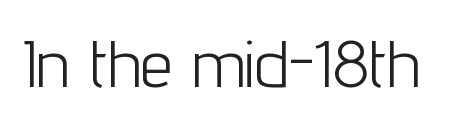
The image shows 66 px light, condensed sans-serif type, upright; set normal letter spacing, not underlined; low stroke contrast and a medium x-height.
